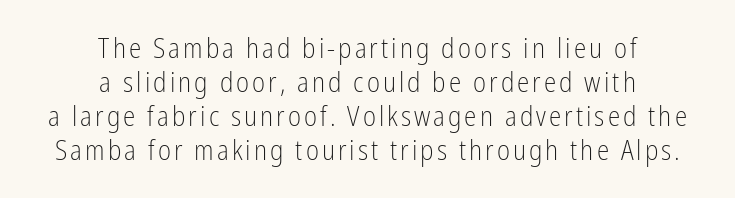
Quick note: not italic, upright. Think standard paragraph weight, or any step lighter than that. Each letter keeps its own natural width here, so spacing adapts to shape. The foot of each line stays bare and open.
